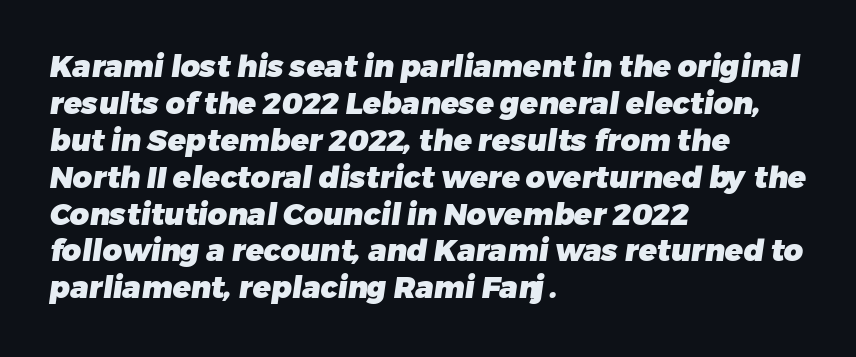
Q: Is the text bold? A: Yes.
Q: Is the typeface a serif or a sans-serif typeface? A: Sans-serif.
Q: Is the text underlined? A: No.
Q: How is the paragraph aligned? A: Left-aligned.
Q: Is the spacing between letters normal or unusually wide? A: Normal.
Q: Width (condensed, normal, or wide)? A: Normal.
Q: Stroke contrast? A: Low.
Q: x-height? A: Medium.
Q: Monospaced? A: No.
